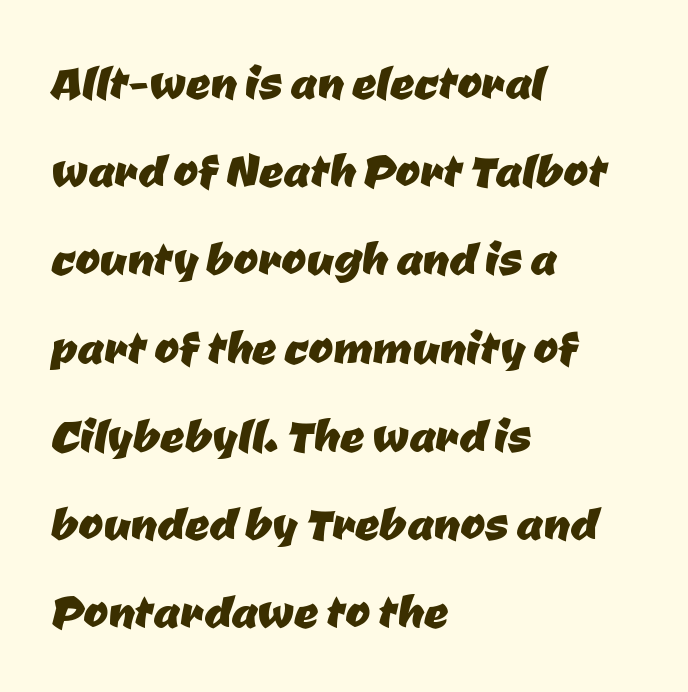
Q: Is the typeface a serif or a sans-serif typeface? A: Sans-serif.
Q: Is the text underlined? A: No.
Q: How is the paragraph aligned? A: Left-aligned.
Q: Is the spacing between letters normal or unusually wide? A: Normal.
Q: Is the spacing between lines tight, normal or loose? A: Normal.
Q: Width (condensed, normal, or wide)? A: Normal.
Q: Stroke contrast? A: Low.
Q: x-height? A: Medium.
Q: Monospaced? A: No.
